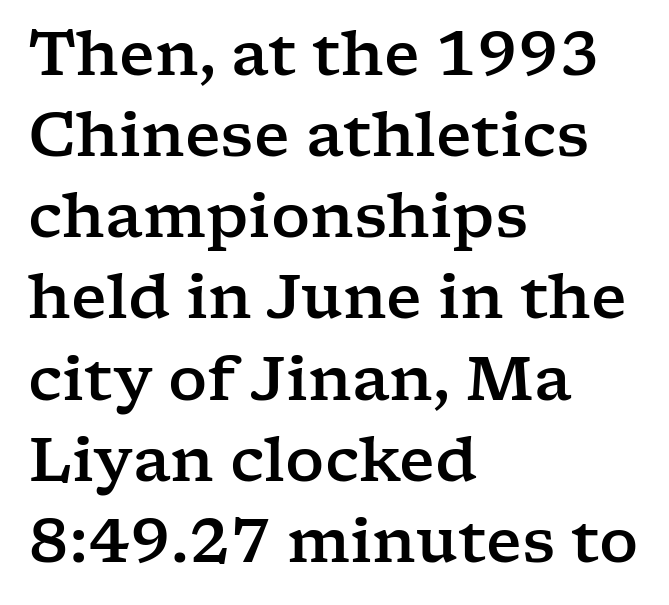
{"serif": "yes", "italic": "no", "width": "wide", "stroke_contrast": "low", "x_height": "medium", "monospaced": "no", "underline": "no", "align": "left", "line_spacing": "normal", "line_spacing_ratio": 1.33, "letter_spacing": "normal", "letter_spacing_em": 0.0, "glyph_px": 61}
